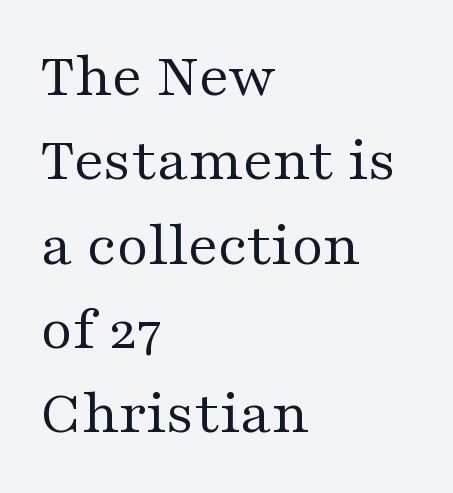
{"serif": "yes", "italic": "no", "bold": "no", "weight": "regular", "width": "wide", "stroke_contrast": "medium", "x_height": "medium", "monospaced": "no", "underline": "no", "align": "left", "line_spacing": "normal", "line_spacing_ratio": 1.36, "letter_spacing": "normal", "letter_spacing_em": 0.0, "glyph_px": 62}
